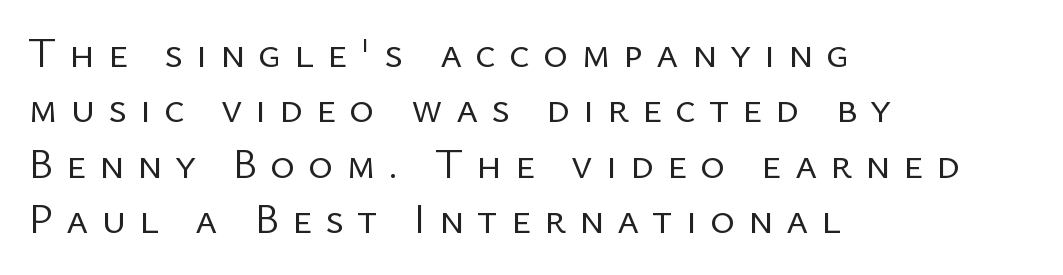
The image shows 42 px regular-weight sans-serif type, upright; set left-aligned, normal line spacing (1.32x), unusually wide letter spacing (+0.31 em), not underlined; low stroke contrast and a medium x-height.
